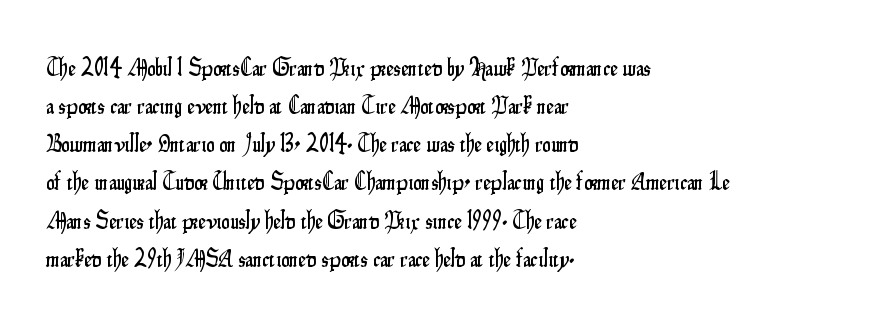
Q: Is the text italic (slanted)? A: No, it is upright.
Q: Is the text underlined? A: No.
Q: How is the paragraph aligned? A: Left-aligned.
Q: Is the spacing between letters normal or unusually wide? A: Normal.
Q: Is the spacing between lines tight, normal or loose? A: Normal.
